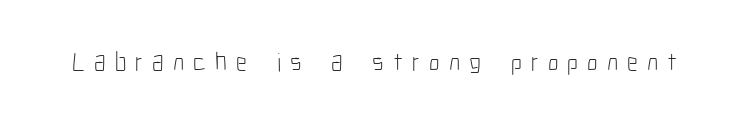
The face looks like a standard text weight, possibly lighter. The lettering stays uniformly vertical, giving the passage a roman look. The type is letterspaced generously, with wide tracking. This rendering features lettering with no underline.
